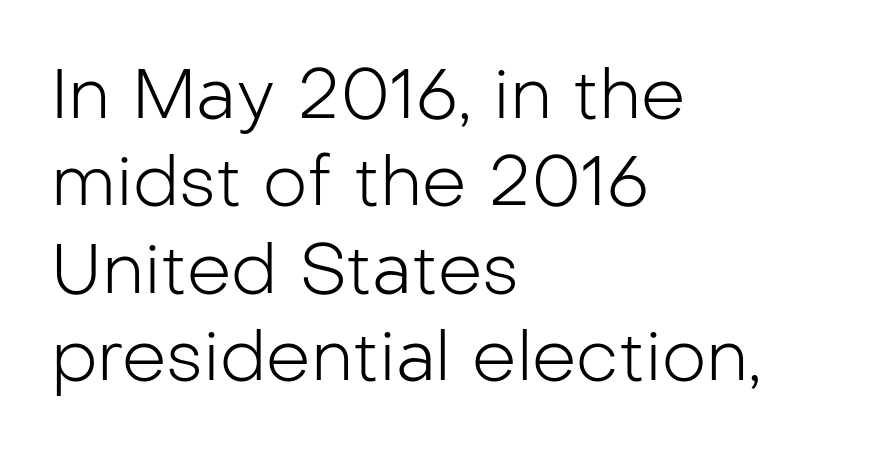
Q: Is the text bold? A: No.
Q: Is the text italic (slanted)? A: No, it is upright.
Q: Is the typeface a serif or a sans-serif typeface? A: Sans-serif.
Q: Is the text underlined? A: No.
Q: How is the paragraph aligned? A: Left-aligned.
Q: Is the spacing between letters normal or unusually wide? A: Normal.
Q: Is the spacing between lines tight, normal or loose? A: Normal.
Q: Width (condensed, normal, or wide)? A: Normal.
Q: Stroke contrast? A: Low.
Q: x-height? A: Medium.
Q: Monospaced? A: No.
